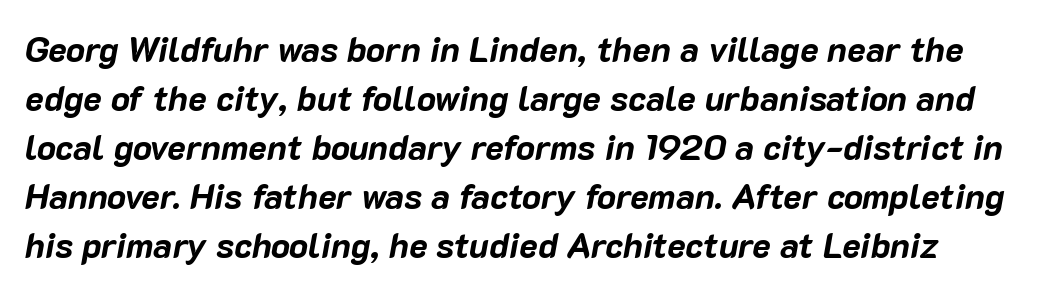
Q: Is the text bold? A: Yes.
Q: Is the text italic (slanted)? A: Yes, it leans right by about 10 degrees.
Q: Is the text underlined? A: No.
Q: Is the spacing between letters normal or unusually wide? A: Normal.
Q: Is the spacing between lines tight, normal or loose? A: Normal.
Q: Width (condensed, normal, or wide)? A: Normal.
Q: Stroke contrast? A: Low.
Q: x-height? A: Medium.
Q: Monospaced? A: No.
